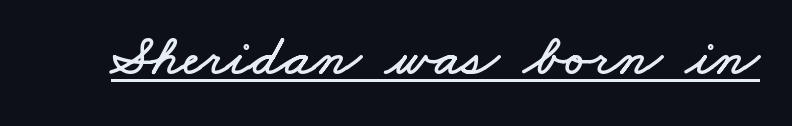
Q: Is the text underlined? A: Yes.
Q: Is the spacing between letters normal or unusually wide? A: Normal.
Q: Width (condensed, normal, or wide)? A: Wide.
Q: Stroke contrast? A: Low.
Q: x-height? A: Small.
Q: Monospaced? A: No.
